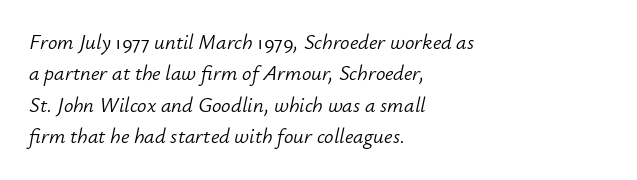
The image shows 21 px text type, italic (leaning right); set left-aligned, normal line spacing (1.5x), normal letter spacing, not underlined.
